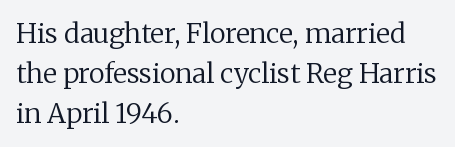
Italic: no, the glyphs are upright roman. Observe the ordinary spacing: letters are neighbours, not strangers. Line spacing here is normal. The zone under the glyphs is completely vacant. These lines stack with their left ends in a neat column.
